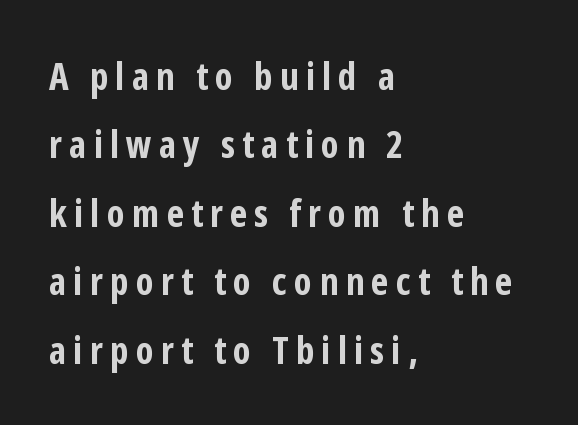
The letters stand straight up with perfectly vertical stems. Are there feet on the stems? There aren't — it's a sans. The string is rendered with underlining switched off. Strokes here are thick enough to call this a true bold. Proportional: the letters do not fall into vertical columns.
